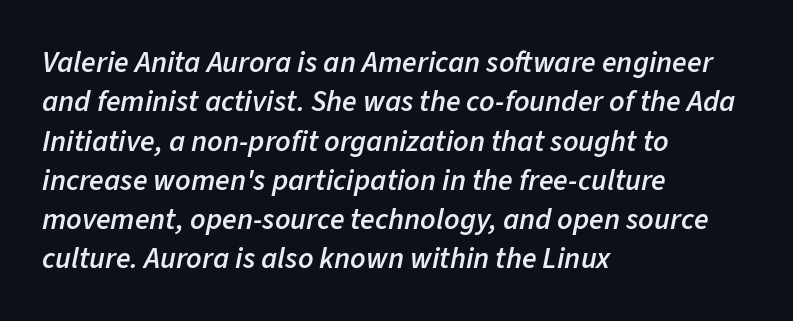
{"italic": "yes", "lean": "right", "slant_degrees": 11, "bold": "semi", "weight": "semibold", "width": "normal", "stroke_contrast": "low", "x_height": "medium", "monospaced": "no", "underline": "no", "align": "left", "line_spacing": "normal", "line_spacing_ratio": 1.31, "letter_spacing": "normal", "letter_spacing_em": 0.0, "glyph_px": 30}
